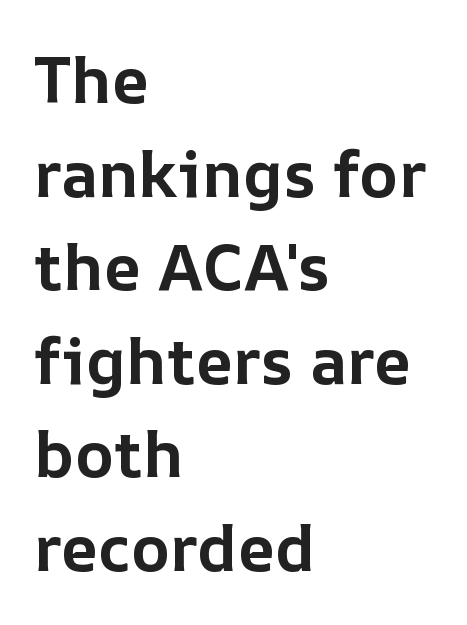
{"italic": "no", "bold": "yes", "weight": "bold", "width": "normal", "stroke_contrast": "low", "x_height": "medium", "monospaced": "no", "underline": "no", "align": "left", "line_spacing": "normal", "line_spacing_ratio": 1.44, "letter_spacing": "normal", "letter_spacing_em": 0.0, "glyph_px": 65}
